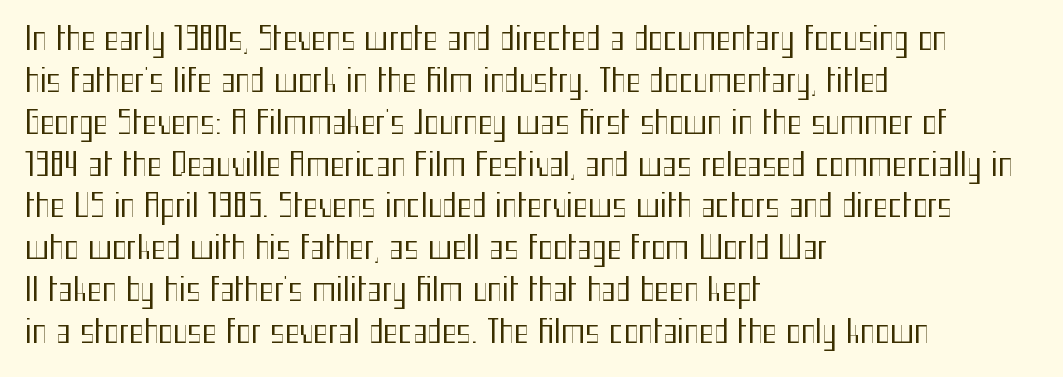
{"serif": "no", "italic": "no", "bold": "no", "weight": "regular", "width": "condensed", "stroke_contrast": "medium", "x_height": "medium", "monospaced": "no", "underline": "no", "align": "left", "line_spacing": "normal", "line_spacing_ratio": 1.35, "letter_spacing": "normal", "letter_spacing_em": 0.0, "glyph_px": 31}
